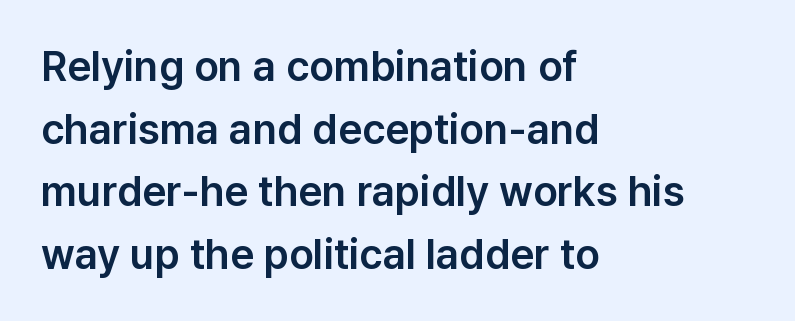
Does the lettering tilt? It doesn't — this is upright. In terms of letterform style, serifs are entirely absent. This rendering uses left alignment, leaving the right contour irregular. Observe the ordinary spacing: letters are neighbours, not strangers. Each letter keeps its own natural width here, so spacing adapts to shape.
